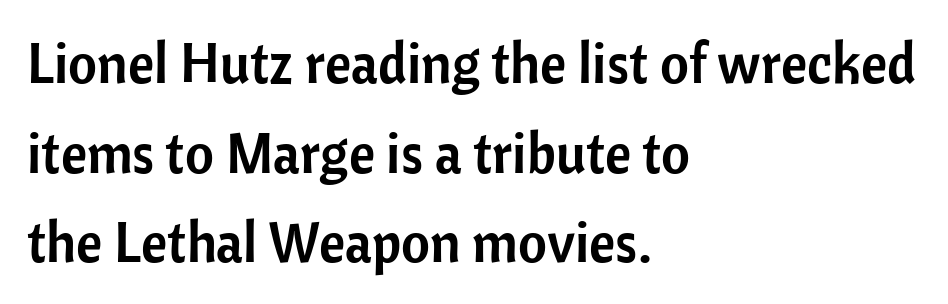
The image shows 56 px sans-serif type, upright; set left-aligned, normal line spacing (1.6x), normal letter spacing, not underlined; low stroke contrast and a medium x-height.
